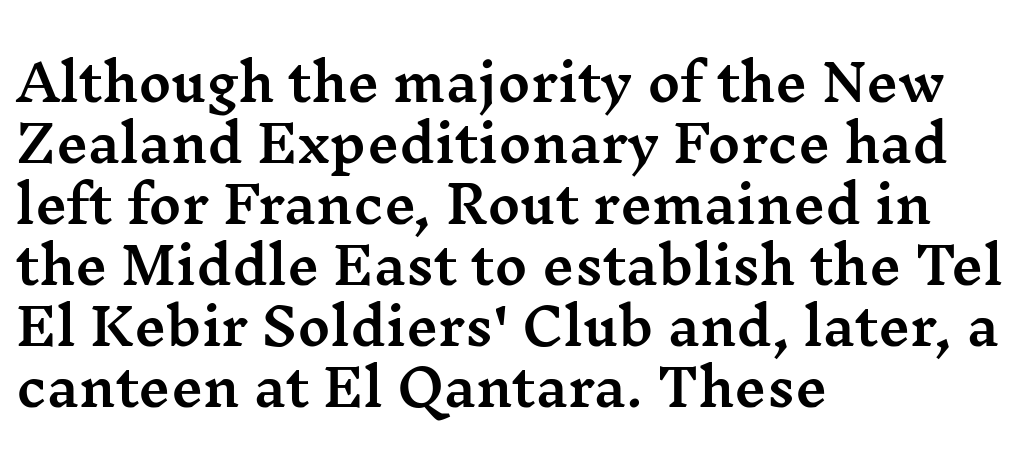
This sample uses an upright cut, with every glyph sitting square on the baseline. Has an underline been added? It has not. Compared with a centered layout, this one pins lines to the left instead. The face used here is proportionally spaced, like ordinary book or web type. I'd call this a serif setting — the letters wear small feet.
